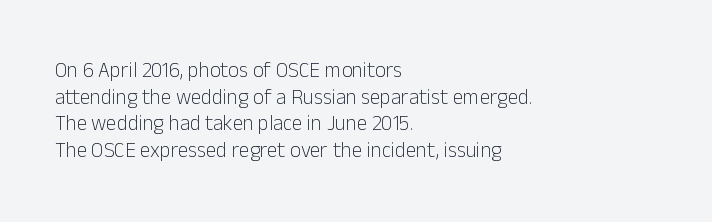
{"italic": "no", "bold": "no", "underline": "no", "align": "left", "line_spacing": "normal", "line_spacing_ratio": 1.27, "letter_spacing": "normal", "letter_spacing_em": 0.0, "glyph_px": 21}
